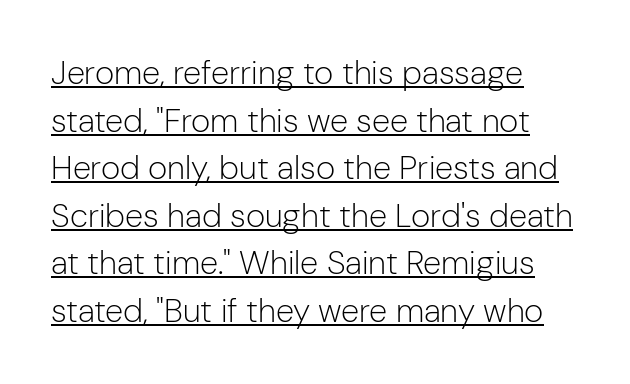
Nope, not italic — everything's standing straight. Is the letter spacing exaggerated? No — it looks like the ordinary default. Underline: present. All the whitespace from short lines collects on the right. Observe the absence of serifs on each vertical stroke in this sample.
